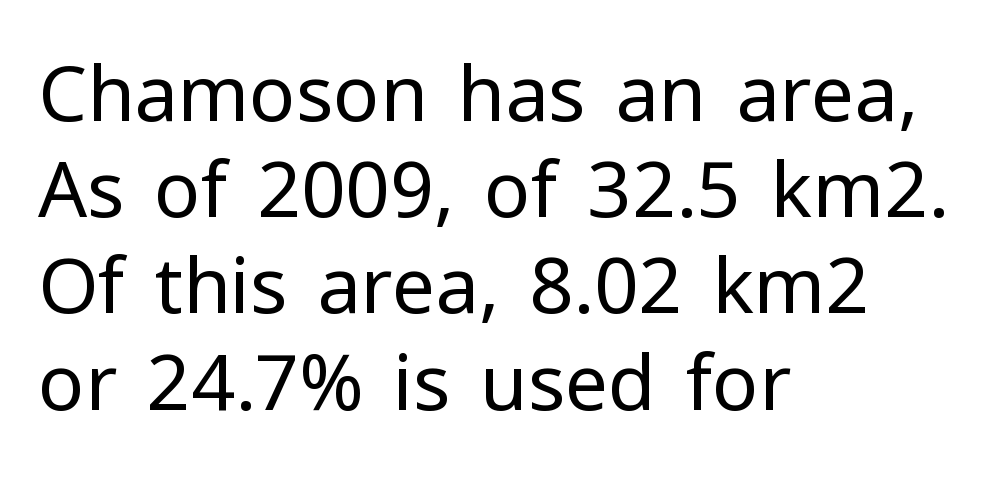
Q: Is the text bold? A: No.
Q: Is the text italic (slanted)? A: No, it is upright.
Q: Is the typeface a serif or a sans-serif typeface? A: Sans-serif.
Q: Is the text underlined? A: No.
Q: How is the paragraph aligned? A: Left-aligned.
Q: Is the spacing between letters normal or unusually wide? A: Normal.
Q: Is the spacing between lines tight, normal or loose? A: Normal.
Q: Width (condensed, normal, or wide)? A: Normal.
Q: Stroke contrast? A: Low.
Q: x-height? A: Medium.
Q: Monospaced? A: No.
